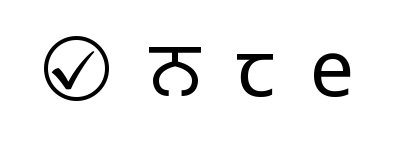
The image shows 79 px light sans-serif type, upright; set unusually wide letter spacing (+0.45 em), not underlined; low stroke contrast and a medium x-height.
